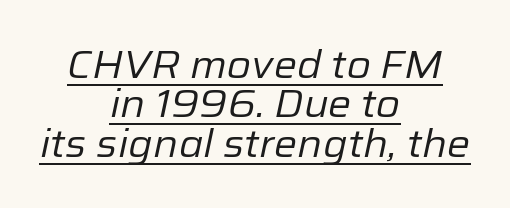
Q: Is the text bold? A: No.
Q: Is the text italic (slanted)? A: Yes, it leans right by about 12 degrees.
Q: Is the text underlined? A: Yes.
Q: How is the paragraph aligned? A: Centered.
Q: Is the spacing between letters normal or unusually wide? A: Normal.
Q: Is the spacing between lines tight, normal or loose? A: Tight.
Q: Width (condensed, normal, or wide)? A: Normal.
Q: Stroke contrast? A: Low.
Q: x-height? A: Medium.
Q: Monospaced? A: No.
